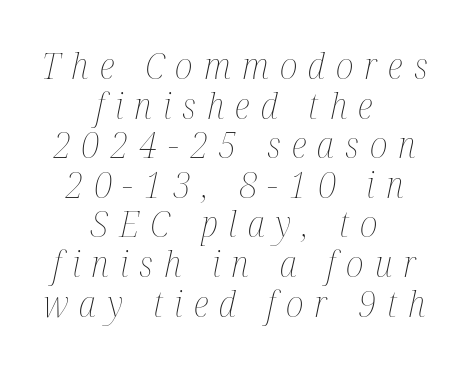
The axis of the letterforms is tilted away from vertical. The type is letterspaced generously, with wide tracking. Short and long lines alike share a common midpoint. The designer dialed line spacing down below the default.
